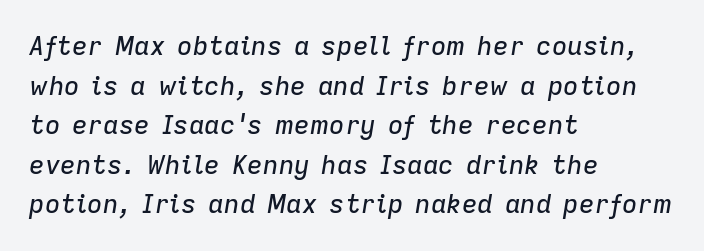
The lines sit at an ordinary, default distance from one another. The type is set solid horizontally, with unmodified tracking. The baseline area is clear. Notice how the passage keeps a crisp vertical edge on the left only. The whole block is typeset with a tilt.
